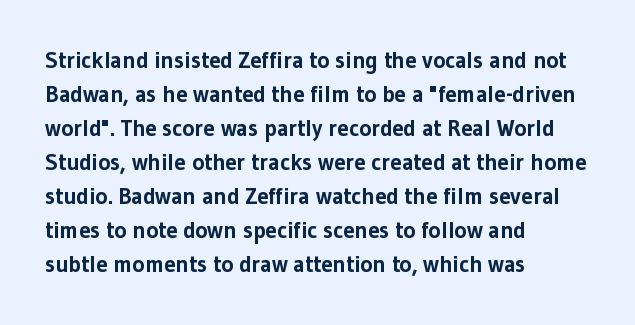
{"italic": "no", "bold": "yes", "underline": "no", "align": "left", "line_spacing": "normal", "line_spacing_ratio": 1.48, "letter_spacing": "normal", "letter_spacing_em": 0.0, "glyph_px": 23}
